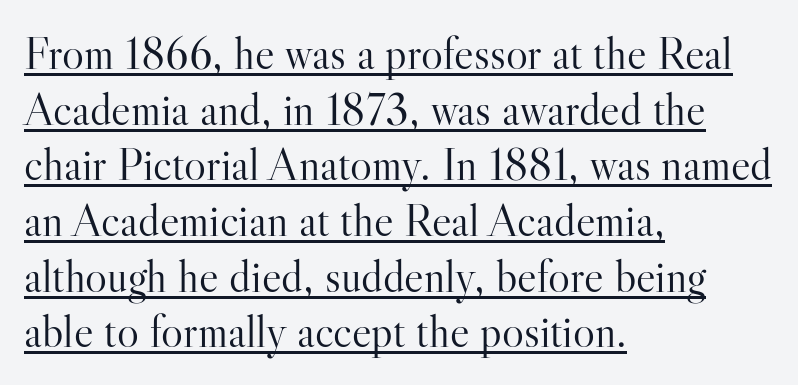
Words appear dense and cohesive because spacing is normal. Underlining? Definitely there. The face used here is seriffed, in the tradition of book romans. The strokes carry an ordinary text weight at most. The rendering uses natural spacing where letterforms have individual widths. Every character sits straight up, as roman type does.
